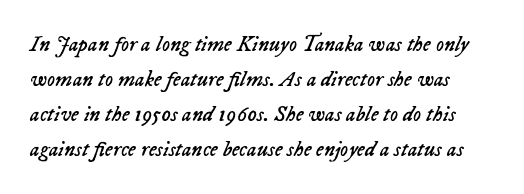
{"italic": "yes", "lean": "right", "slant_degrees": 23, "bold": "no", "underline": "no", "line_spacing": "normal", "line_spacing_ratio": 1.59, "letter_spacing": "normal", "letter_spacing_em": 0.0, "glyph_px": 22}
